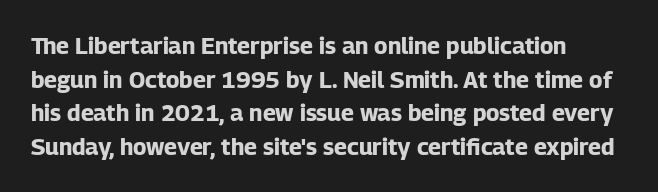
{"italic": "no", "bold": "yes", "underline": "no", "align": "left", "line_spacing": "normal", "line_spacing_ratio": 1.46, "letter_spacing": "normal", "letter_spacing_em": 0.0, "glyph_px": 23}
